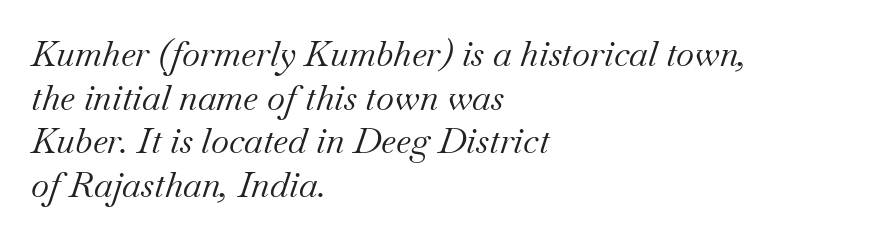
{"serif": "yes", "italic": "yes", "lean": "right", "slant_degrees": 18, "bold": "no", "weight": "regular", "width": "normal", "stroke_contrast": "medium", "x_height": "small", "monospaced": "no", "underline": "no", "align": "left", "line_spacing": "normal", "line_spacing_ratio": 1.25, "letter_spacing": "normal", "letter_spacing_em": 0.0, "glyph_px": 35}
